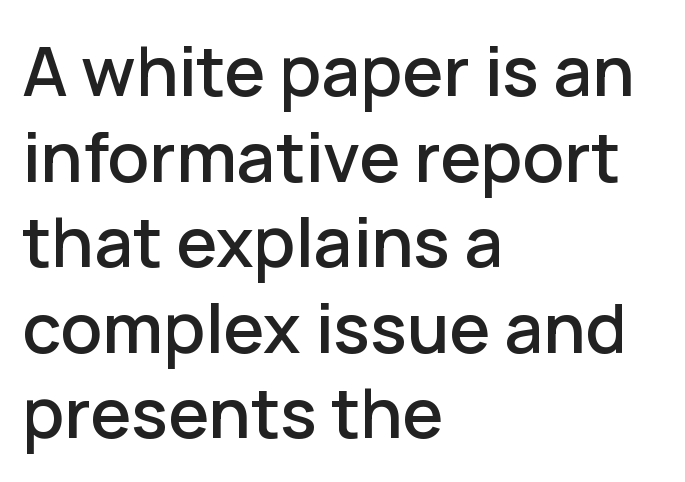
Q: Is the text italic (slanted)? A: No, it is upright.
Q: Is the typeface a serif or a sans-serif typeface? A: Sans-serif.
Q: Is the text underlined? A: No.
Q: How is the paragraph aligned? A: Left-aligned.
Q: Is the spacing between letters normal or unusually wide? A: Normal.
Q: Width (condensed, normal, or wide)? A: Normal.
Q: Stroke contrast? A: Low.
Q: x-height? A: Medium.
Q: Monospaced? A: No.
